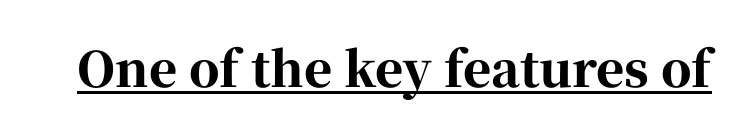
{"serif": "yes", "italic": "no", "bold": "yes", "weight": "bold", "width": "normal", "stroke_contrast": "high", "x_height": "medium", "monospaced": "no", "underline": "yes", "letter_spacing": "normal", "letter_spacing_em": 0.0, "glyph_px": 48}
